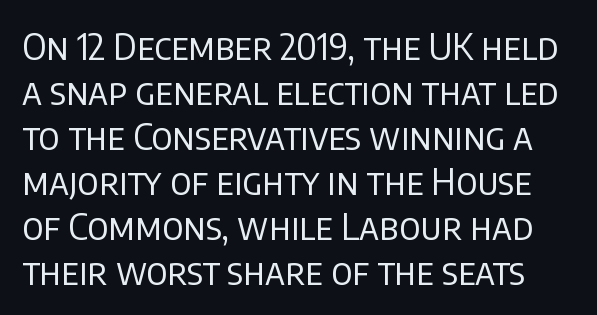
{"serif": "no", "italic": "no", "bold": "no", "weight": "regular", "width": "normal", "stroke_contrast": "low", "x_height": "large", "monospaced": "no", "underline": "no", "line_spacing": "normal", "line_spacing_ratio": 1.25, "letter_spacing": "normal", "letter_spacing_em": 0.0, "glyph_px": 36}
